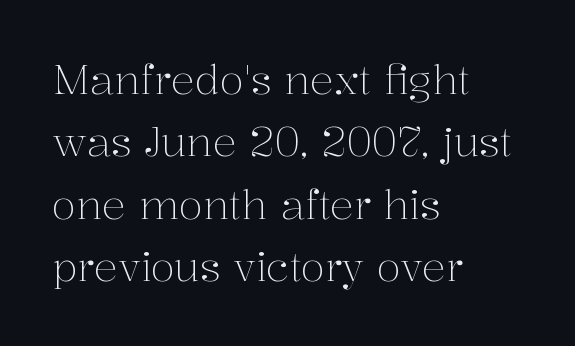
Q: Is the text bold? A: No.
Q: Is the text italic (slanted)? A: No, it is upright.
Q: Is the typeface a serif or a sans-serif typeface? A: Serif.
Q: Is the text underlined? A: No.
Q: How is the paragraph aligned? A: Left-aligned.
Q: Is the spacing between letters normal or unusually wide? A: Normal.
Q: Is the spacing between lines tight, normal or loose? A: Normal.
Q: Width (condensed, normal, or wide)? A: Normal.
Q: Stroke contrast? A: Medium.
Q: x-height? A: Medium.
Q: Monospaced? A: No.
